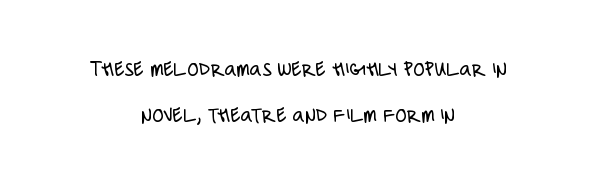
The image shows 23 px text type, upright; set centered, loose line spacing (2.02x), normal letter spacing, not underlined.
